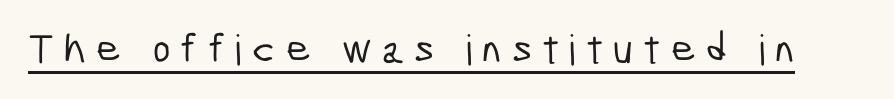
{"serif": "no", "width": "condensed", "stroke_contrast": "low", "x_height": "medium", "monospaced": "no", "underline": "yes", "letter_spacing": "wide", "letter_spacing_em": 0.24, "glyph_px": 42}
